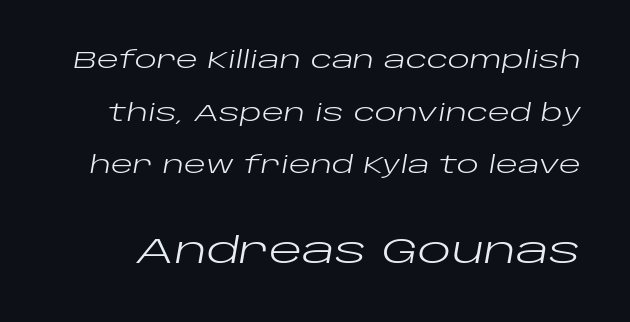
{"italic": "yes", "lean": "right", "slant_degrees": 10, "bold": "no", "weight": "regular", "width": "wide", "stroke_contrast": "low", "x_height": "large", "monospaced": "no", "underline": "no", "line_spacing": "loose", "line_spacing_ratio": 2.29, "letter_spacing": "normal", "letter_spacing_em": 0.0, "larger_block": "second", "size_ratio": 1.52, "glyph_px": 35}
